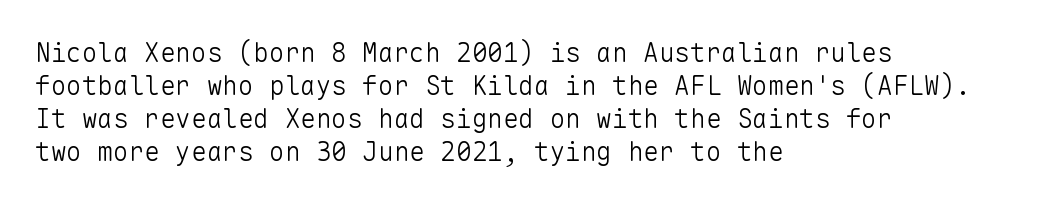
When letters stand straight like this, we call the style roman or upright. These lines sit exactly where default settings would place them. Students, note that the glyphs here touch the page at normal intervals. The passage shown is not bold in any degree. In CSS terms this would be text-align: left. Underlining? Definitely not there.
